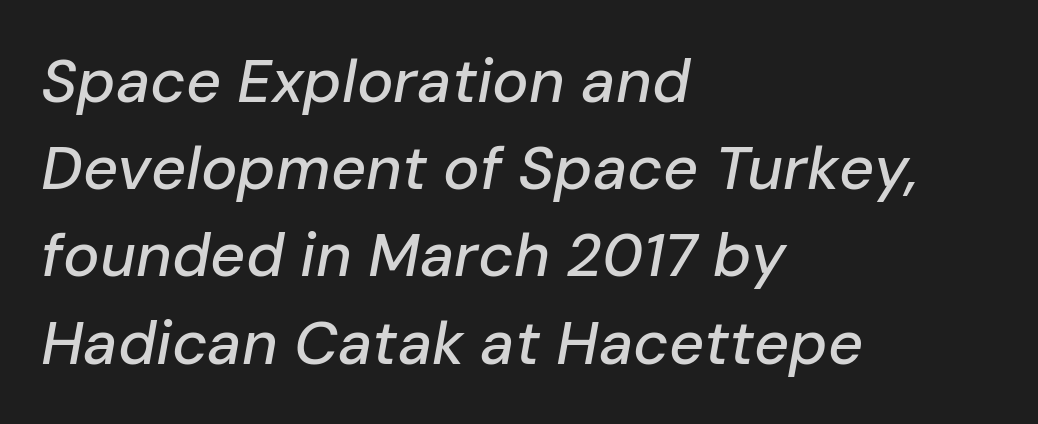
{"italic": "yes", "lean": "right", "slant_degrees": 10, "width": "normal", "stroke_contrast": "low", "x_height": "medium", "monospaced": "no", "underline": "no", "align": "left", "line_spacing": "normal", "line_spacing_ratio": 1.43, "letter_spacing": "normal", "letter_spacing_em": 0.0, "glyph_px": 61}
